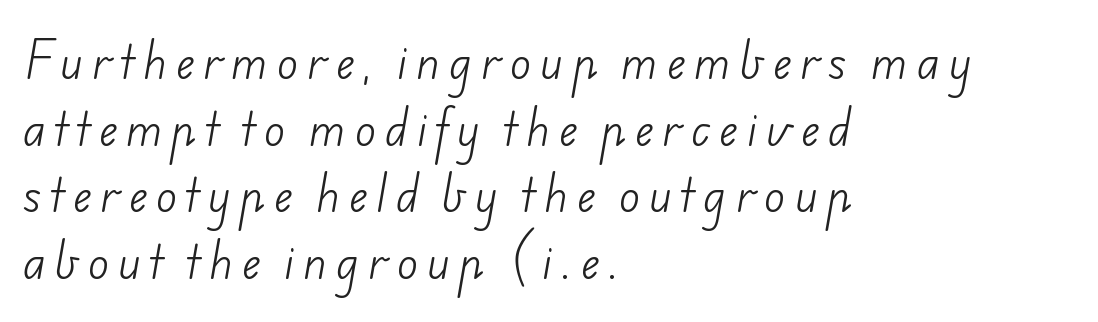
Glance below the letters and you will spot only blank space. Note the varied advance widths — an 'i' is clearly narrower than an 'm'. In CSS terms this would be text-align: left. A quiet, ordinary-to-light weight characterises the typeface. The line texture is sparse and dotted thanks to wide tracking.
